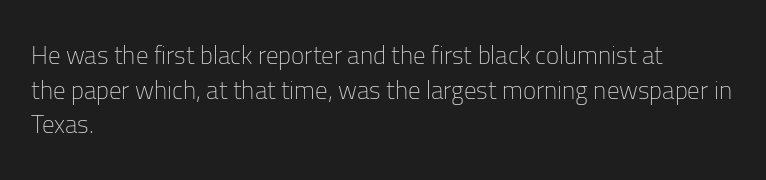
{"italic": "no", "bold": "no", "underline": "no", "align": "left", "line_spacing": "normal", "line_spacing_ratio": 1.39, "letter_spacing": "normal", "letter_spacing_em": 0.0, "glyph_px": 25}
